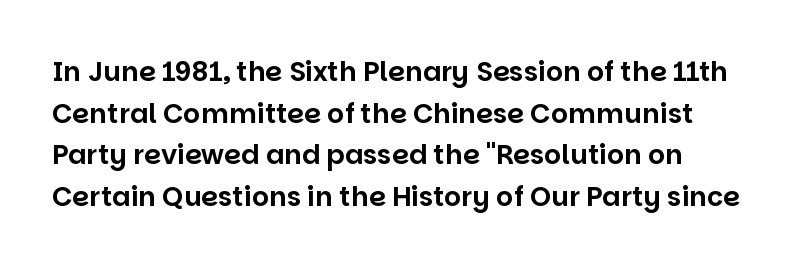
Q: Is the text italic (slanted)? A: No, it is upright.
Q: Is the text underlined? A: No.
Q: Is the spacing between letters normal or unusually wide? A: Normal.
Q: Is the spacing between lines tight, normal or loose? A: Normal.
